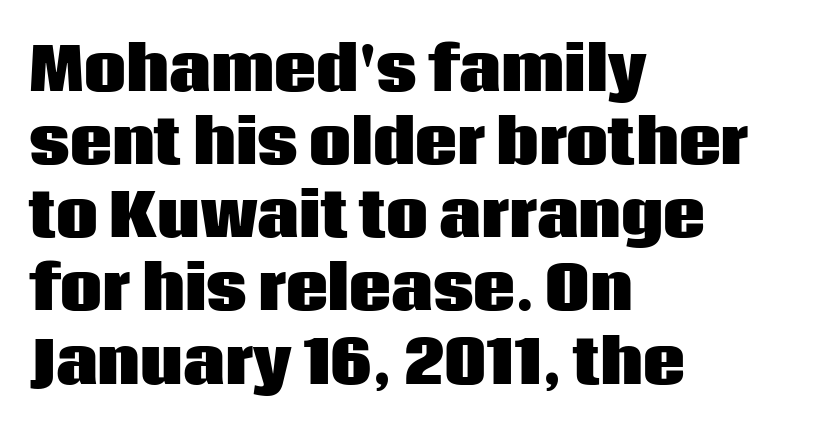
The line texture is even and compact thanks to regular tracking. If you drew a line through each stem, it would be perfectly vertical. The passage is arranged the way most books set body copy — flush left. Descenders are the only things crossing below the line. How heavy is the stroke? Heavy — this is a bold.
